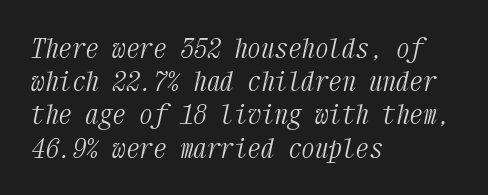
The image shows 27 px text type, italic (leaning right); set left-aligned, line spacing 1.23x, normal letter spacing, not underlined.
